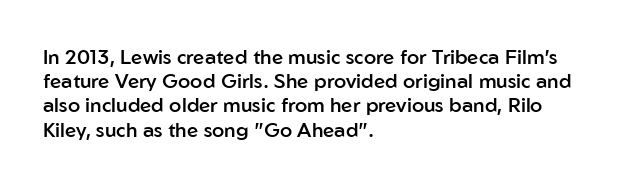
Decoration check: the copy has no underline. A typesetter would mark this as roman, not italic. The letters sit at their default tracking, neither squeezed nor spread. Each line starts at the same left margin while the right side varies. Each glyph is drawn with semibold strokes, heavier than normal yet not fully bold.
